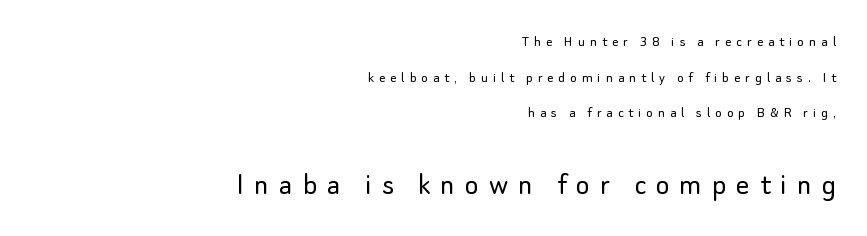
The image shows 33 px light sans-serif type, upright; set right-aligned, loose line spacing (2.23x), unusually wide letter spacing (+0.3 em), not underlined; the second (bottom) block is 2.06x larger; low stroke contrast and a small x-height.
